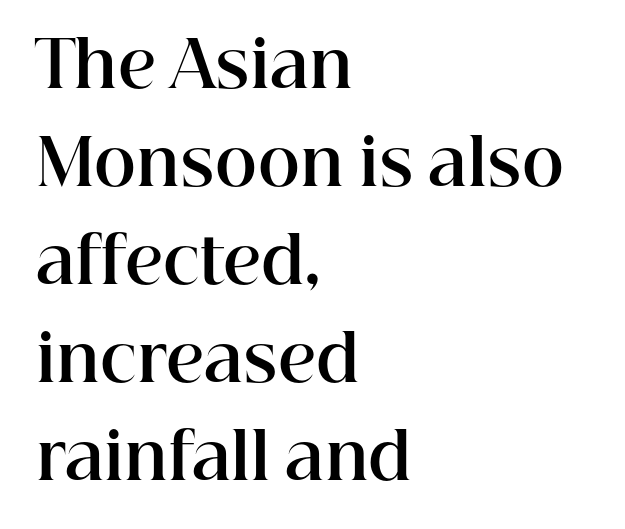
{"serif": "yes", "italic": "no", "bold": "yes", "weight": "bold", "width": "normal", "stroke_contrast": "high", "x_height": "medium", "monospaced": "no", "underline": "no", "align": "left", "line_spacing": "normal", "line_spacing_ratio": 1.53, "letter_spacing": "normal", "letter_spacing_em": 0.0, "glyph_px": 64}
